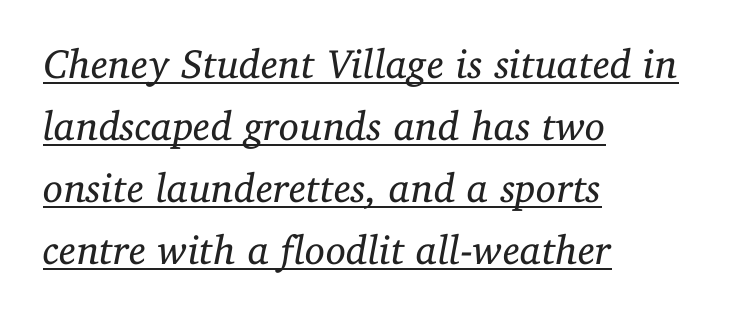
When letters slant like this, we call the style italic. Regarding leading, the lines here are spaced in the standard way. The cut favours lightness, reaching ordinary text weight at its darkest. The face used here is proportionally spaced, like ordinary book or web type. Are there feet on the stems? There are — it's a serif. All the whitespace from short lines collects on the right.
